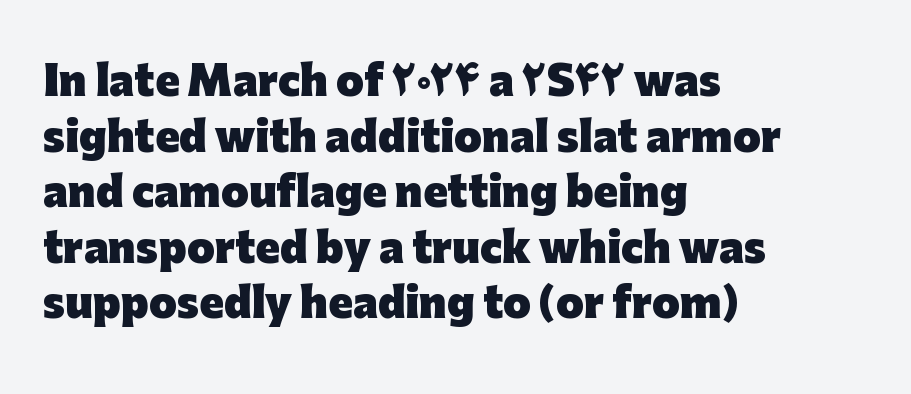
Baseline-to-baseline distance is the conventional proportion of letter height. The gaps between neighbouring characters are ordinary and unremarkable. This rendering uses left alignment, leaving the right contour irregular. Each glyph is drawn with heavy, bold strokes. Type without underlining. Is this a fixed-width face? No — the glyphs have proportional, varying widths.
